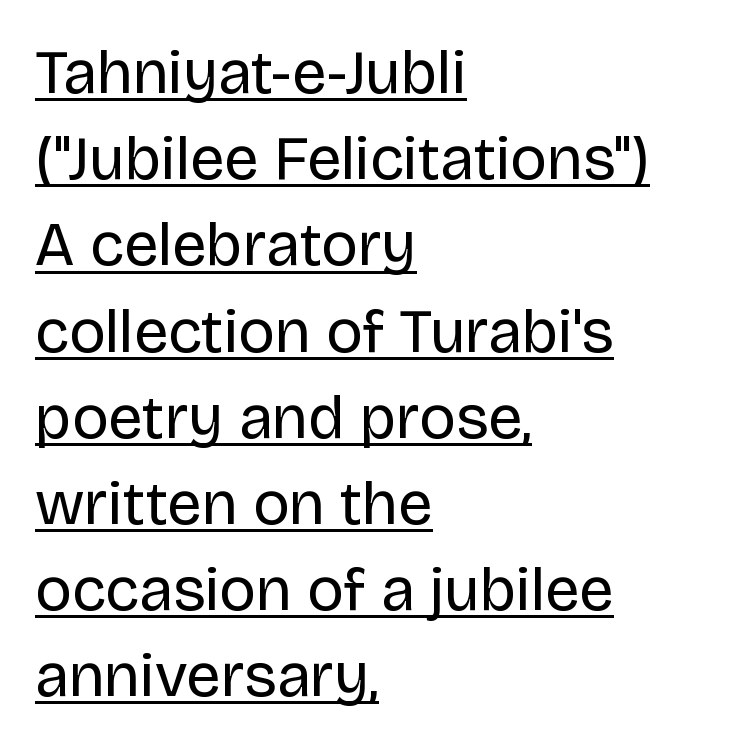
Q: Is the text bold? A: No.
Q: Is the text italic (slanted)? A: No, it is upright.
Q: Is the typeface a serif or a sans-serif typeface? A: Sans-serif.
Q: Is the text underlined? A: Yes.
Q: How is the paragraph aligned? A: Left-aligned.
Q: Is the spacing between letters normal or unusually wide? A: Normal.
Q: Is the spacing between lines tight, normal or loose? A: Normal.
Q: Width (condensed, normal, or wide)? A: Normal.
Q: Stroke contrast? A: Low.
Q: x-height? A: Large.
Q: Monospaced? A: No.
